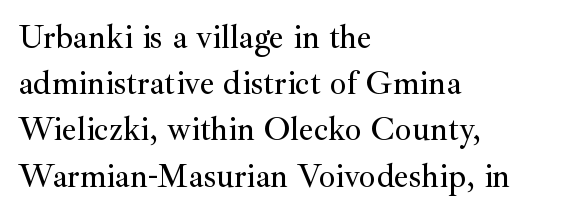
{"serif": "yes", "italic": "no", "width": "normal", "stroke_contrast": "medium", "x_height": "small", "monospaced": "no", "underline": "no", "align": "left", "line_spacing": "normal", "line_spacing_ratio": 1.4, "letter_spacing": "normal", "letter_spacing_em": 0.0, "glyph_px": 33}
